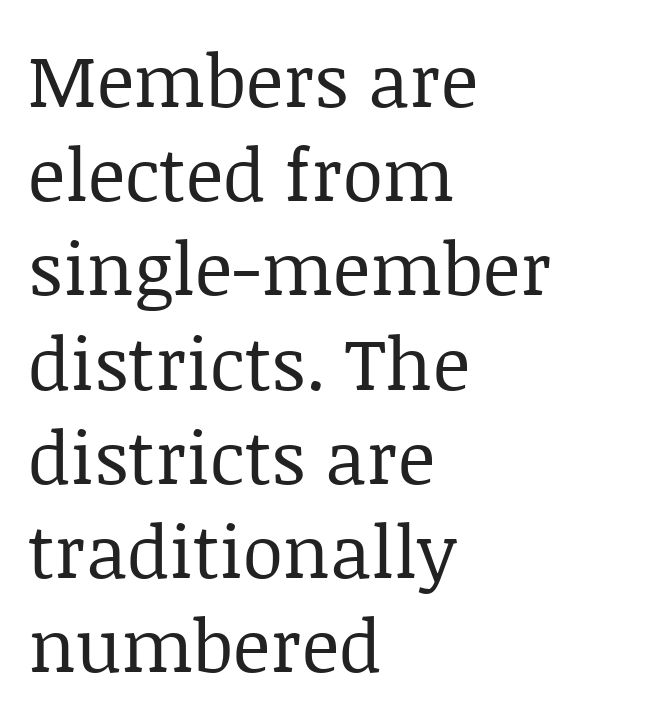
The font's upright variant was chosen for this text. If you measured baseline to baseline, you'd find a middling distance. Serifs: yes, visible at the terminals of the letterforms. Short note: letters normally spaced. The paragraph has a hard left edge and a soft right edge. The letters advance in unequal steps, a hallmark of proportional type.
